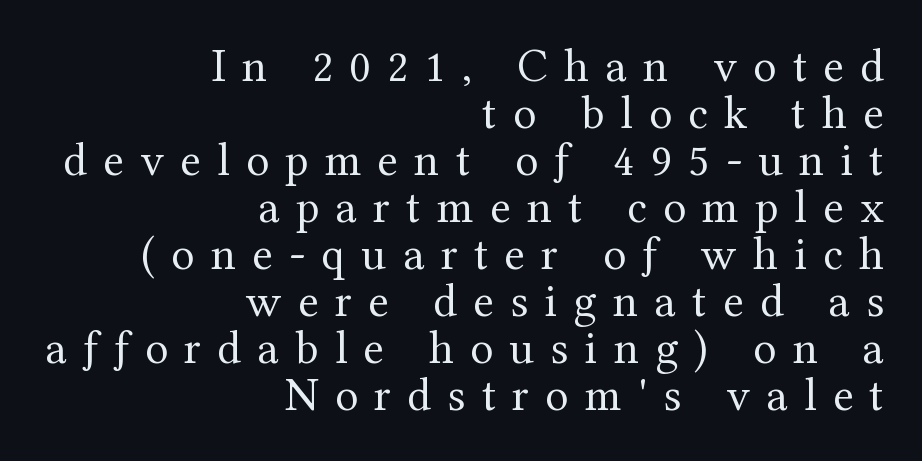
The designer went with a serif here, giving each stem small feet. The specimen omits any rule beneath the text block's lines. Italic: no, the glyphs are upright roman. Letter spacing: wide. Do the characters align in a grid? No, the font is proportional.
